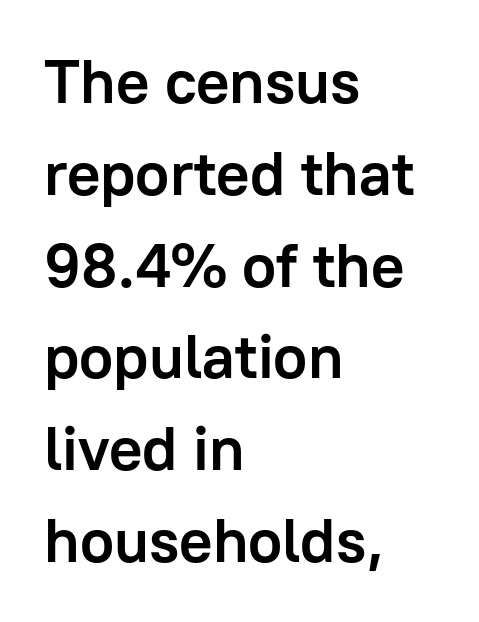
Q: Is the text bold? A: Yes.
Q: Is the text italic (slanted)? A: No, it is upright.
Q: Is the typeface a serif or a sans-serif typeface? A: Sans-serif.
Q: Is the text underlined? A: No.
Q: How is the paragraph aligned? A: Left-aligned.
Q: Is the spacing between letters normal or unusually wide? A: Normal.
Q: Is the spacing between lines tight, normal or loose? A: Normal.
Q: Width (condensed, normal, or wide)? A: Normal.
Q: Stroke contrast? A: Low.
Q: x-height? A: Medium.
Q: Monospaced? A: No.
